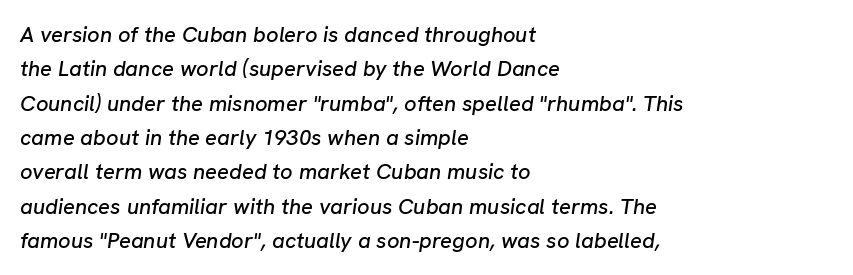
Each word holds together tightly as a unit, with standard inter-letter gaps. Unmarked baselines from the first word to the last. Every row of glyphs begins at an identical x-position on the left. It's the slanting kind of type.
